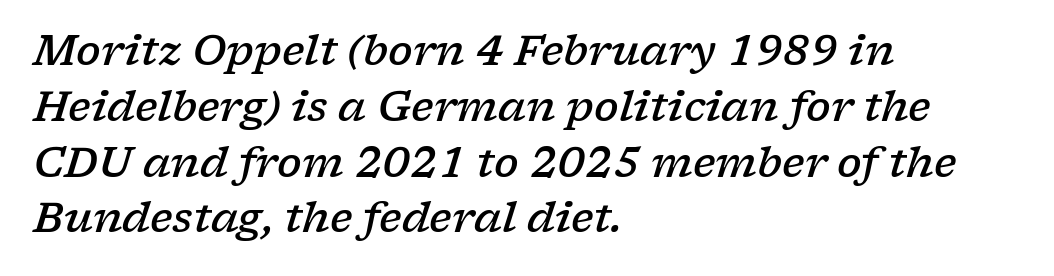
The image shows 41 px semibold, wide serif type, italic (leaning right); set left-aligned, normal line spacing (1.36x), normal letter spacing, not underlined; low stroke contrast and a medium x-height.
